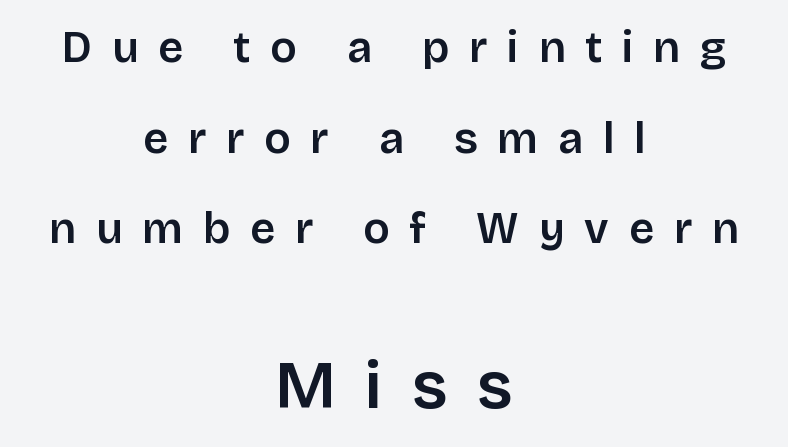
Q: Is the text italic (slanted)? A: No, it is upright.
Q: Is the typeface a serif or a sans-serif typeface? A: Sans-serif.
Q: Is the text underlined? A: No.
Q: How is the paragraph aligned? A: Centered.
Q: Is the spacing between letters normal or unusually wide? A: Unusually wide.
Q: Is the spacing between lines tight, normal or loose? A: Loose.
Q: Which block of text is set in a larger size, the first (top) or the second (bottom)? A: The second (bottom) one.
Q: Width (condensed, normal, or wide)? A: Normal.
Q: Stroke contrast? A: Low.
Q: x-height? A: Large.
Q: Monospaced? A: No.
